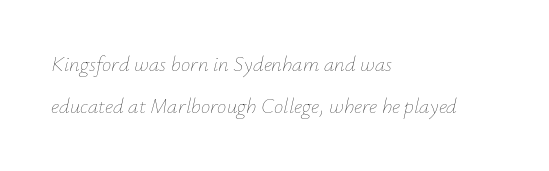
The image shows 21 px text type, italic (leaning right); set left-aligned, loose line spacing (1.98x), normal letter spacing, not underlined.
